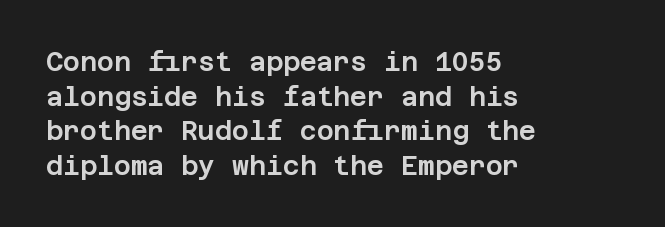
Q: Is the text italic (slanted)? A: No, it is upright.
Q: Is the text underlined? A: No.
Q: How is the paragraph aligned? A: Left-aligned.
Q: Is the spacing between letters normal or unusually wide? A: Normal.
Q: Is the spacing between lines tight, normal or loose? A: Normal.
